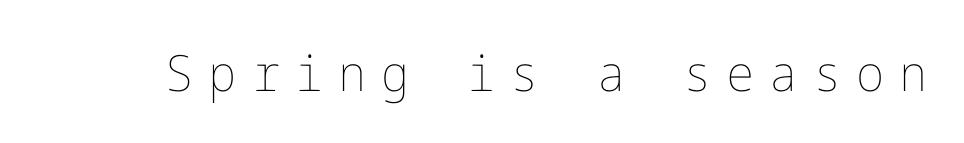
Q: Is the text bold? A: No.
Q: Is the text italic (slanted)? A: No, it is upright.
Q: Is the text underlined? A: No.
Q: Is the spacing between letters normal or unusually wide? A: Unusually wide.
Q: Width (condensed, normal, or wide)? A: Normal.
Q: Stroke contrast? A: Low.
Q: x-height? A: Medium.
